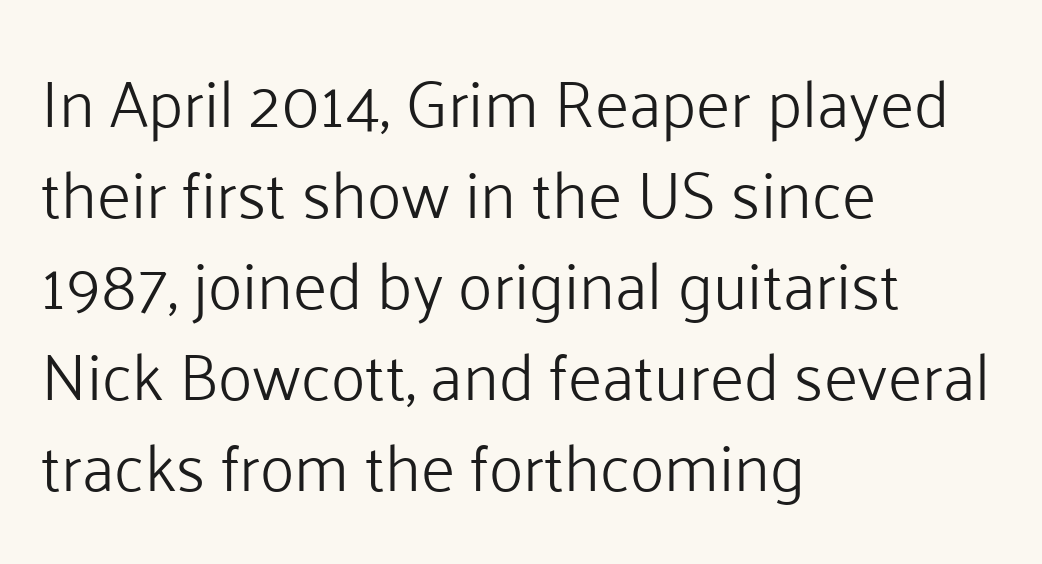
{"serif": "no", "italic": "no", "bold": "no", "weight": "light", "width": "normal", "stroke_contrast": "low", "x_height": "medium", "monospaced": "no", "underline": "no", "align": "left", "line_spacing": "normal", "line_spacing_ratio": 1.4, "letter_spacing": "normal", "letter_spacing_em": 0.0, "glyph_px": 65}
